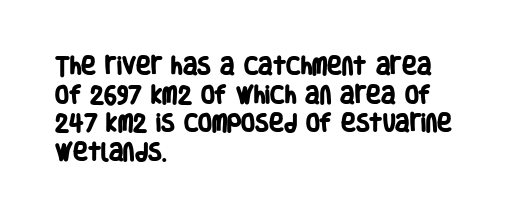
The image shows 20 px bold type; set left-aligned, normal line spacing (1.43x), normal letter spacing, not underlined.
